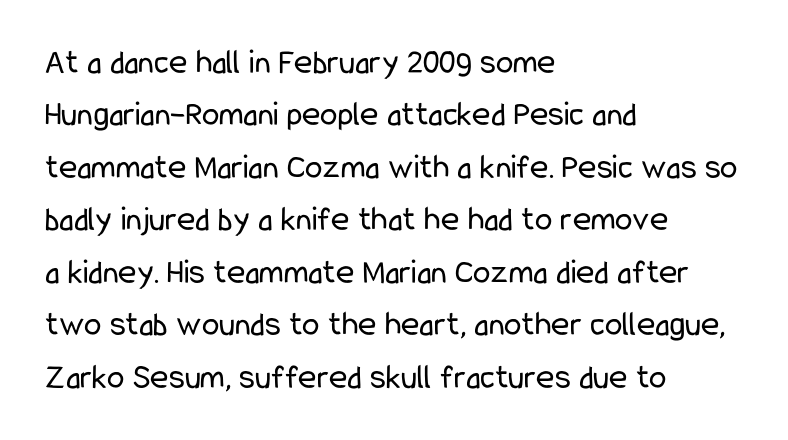
The image shows 35 px regular-weight, condensed sans-serif type, upright; set left-aligned, normal line spacing (1.5x), normal letter spacing, not underlined; low stroke contrast and a medium x-height.
